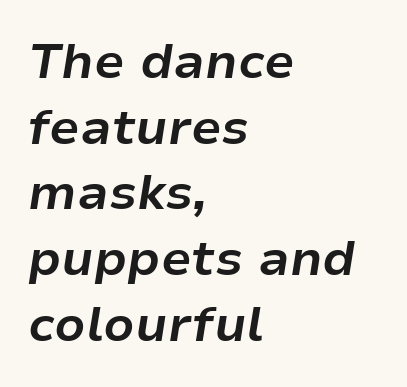
Q: Is the text bold? A: Yes.
Q: Is the text italic (slanted)? A: Yes, it leans right by about 9 degrees.
Q: Is the text underlined? A: No.
Q: How is the paragraph aligned? A: Left-aligned.
Q: Is the spacing between letters normal or unusually wide? A: Normal.
Q: Is the spacing between lines tight, normal or loose? A: Normal.
Q: Width (condensed, normal, or wide)? A: Normal.
Q: Stroke contrast? A: Low.
Q: x-height? A: Medium.
Q: Monospaced? A: No.
